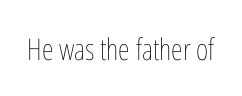
Q: Is the text bold? A: No.
Q: Is the text italic (slanted)? A: No, it is upright.
Q: Is the text underlined? A: No.
Q: Is the spacing between letters normal or unusually wide? A: Normal.
Q: Width (condensed, normal, or wide)? A: Condensed.
Q: Stroke contrast? A: Low.
Q: x-height? A: Medium.
Q: Monospaced? A: No.
